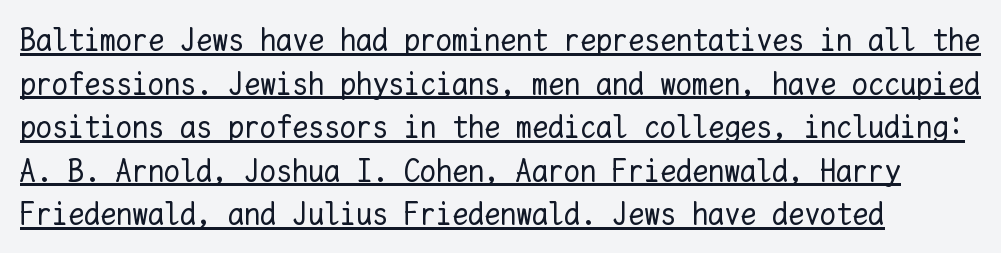
The image shows 32 px regular-weight type, upright, monospaced; set left-aligned, normal line spacing (1.36x), normal letter spacing, underlined; low stroke contrast and a medium x-height.
